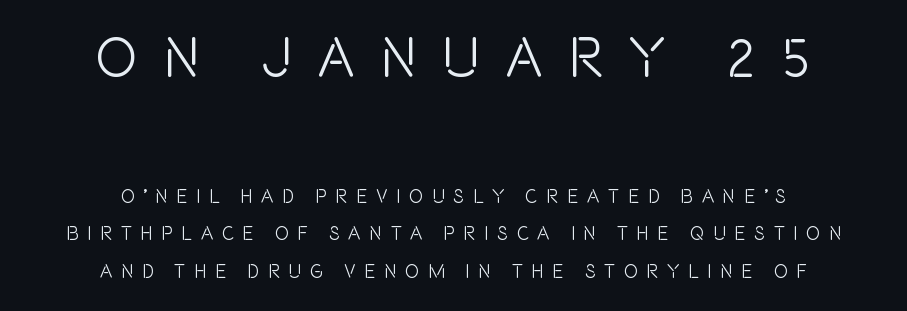
The image shows 56 px condensed sans-serif type, upright; set centered, loose line spacing (1.98x), unusually wide letter spacing (+0.45 em), not underlined; the first (top) block is 2.95x larger; a large x-height.
